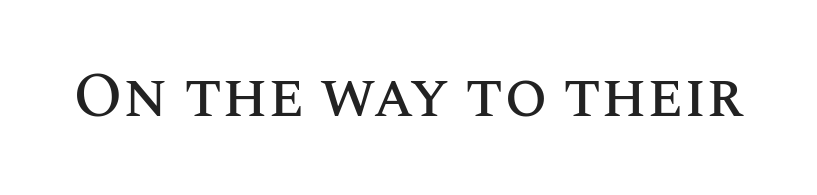
The image shows 62 px text type, upright; set normal letter spacing, not underlined; medium stroke contrast and a large x-height.
